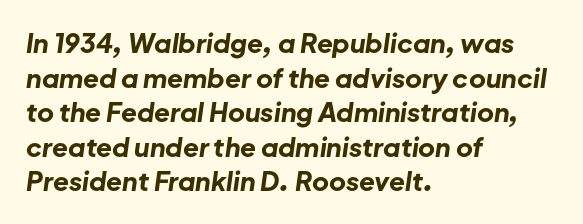
The image shows 26 px bold type, italic (leaning right); set left-aligned, normal line spacing (1.33x), normal letter spacing, not underlined.
